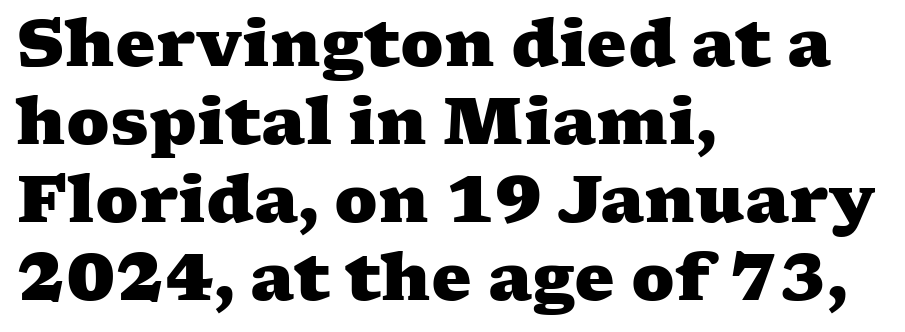
Descender tails drop into unmarked territory. If you drew a ruler down the left edge, every line would touch it. Emphasis by weight is at full strength: bold. In terms of letterspacing, this is plain default setting.
